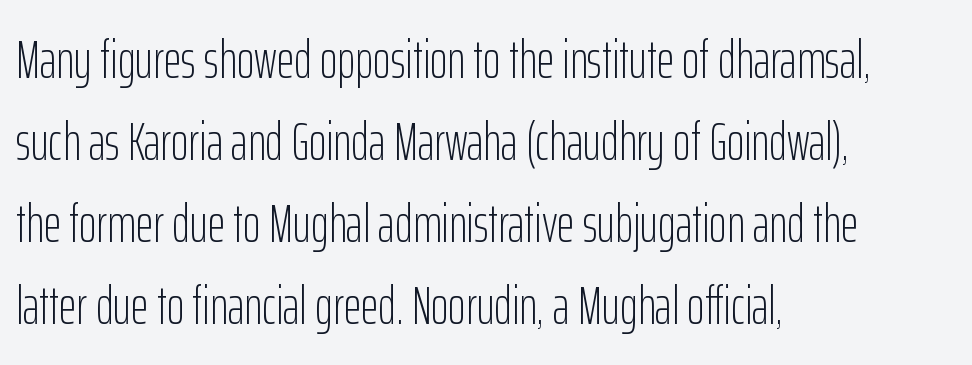
Q: Is the text bold? A: No.
Q: Is the text italic (slanted)? A: No, it is upright.
Q: Is the typeface a serif or a sans-serif typeface? A: Sans-serif.
Q: Is the text underlined? A: No.
Q: How is the paragraph aligned? A: Left-aligned.
Q: Is the spacing between letters normal or unusually wide? A: Normal.
Q: Is the spacing between lines tight, normal or loose? A: Normal.
Q: Width (condensed, normal, or wide)? A: Condensed.
Q: Stroke contrast? A: Low.
Q: x-height? A: Medium.
Q: Monospaced? A: No.
